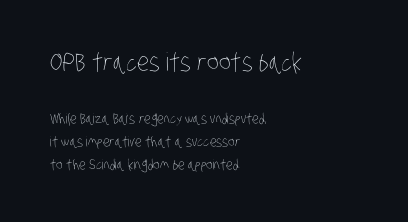
Q: Is the text bold? A: No.
Q: Is the text underlined? A: No.
Q: How is the paragraph aligned? A: Left-aligned.
Q: Is the spacing between letters normal or unusually wide? A: Normal.
Q: Is the spacing between lines tight, normal or loose? A: Normal.
Q: Which block of text is set in a larger size, the first (top) or the second (bottom)? A: The first (top) one.
